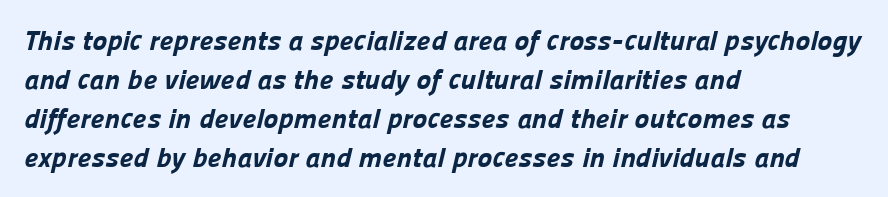
{"serif": "no", "bold": "yes", "weight": "bold", "width": "normal", "stroke_contrast": "low", "x_height": "medium", "monospaced": "no", "underline": "no", "align": "left", "line_spacing": "normal", "line_spacing_ratio": 1.39, "letter_spacing": "normal", "letter_spacing_em": 0.0, "glyph_px": 28}
